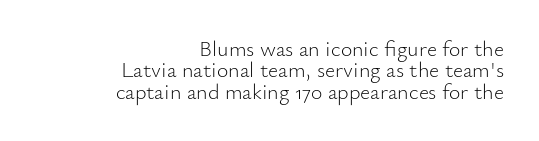
The image shows 22 px text type, upright; set right-aligned, tight line spacing (0.97x), normal letter spacing, not underlined.
